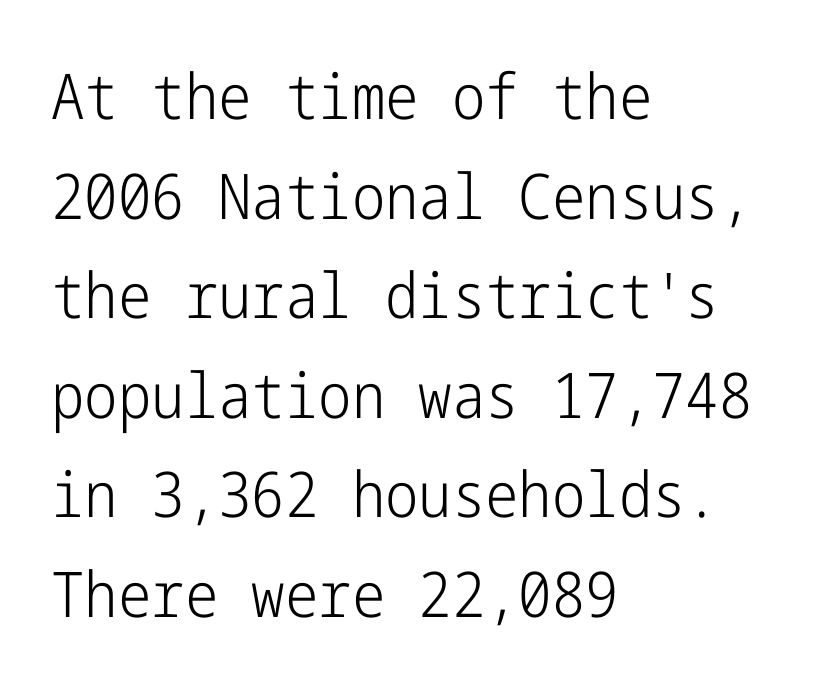
{"serif": "no", "italic": "no", "bold": "no", "weight": "light", "width": "condensed", "stroke_contrast": "low", "x_height": "medium", "underline": "no", "align": "left", "line_spacing": "normal", "line_spacing_ratio": 1.58, "letter_spacing": "normal", "letter_spacing_em": 0.0, "glyph_px": 63}
